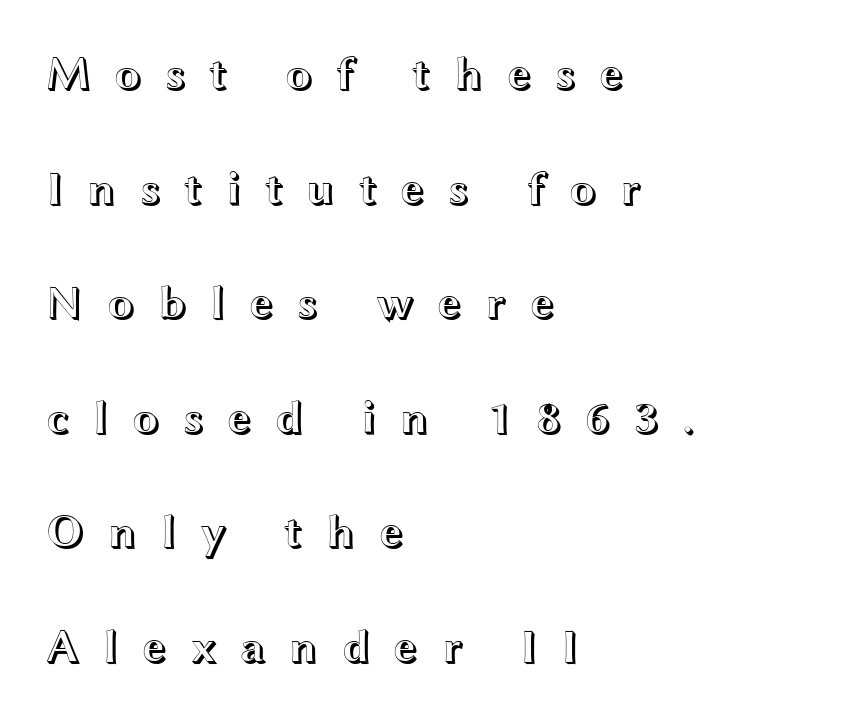
{"italic": "no", "width": "wide", "x_height": "medium", "monospaced": "no", "underline": "no", "align": "left", "line_spacing": "loose", "line_spacing_ratio": 2.49, "letter_spacing": "wide", "letter_spacing_em": 0.49, "glyph_px": 46}
